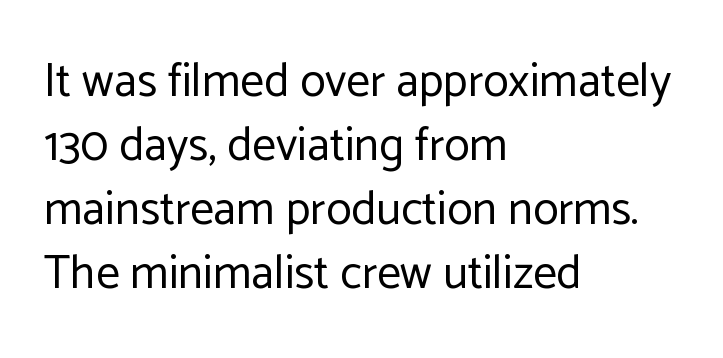
{"serif": "no", "italic": "no", "bold": "no", "weight": "regular", "width": "normal", "stroke_contrast": "low", "x_height": "medium", "monospaced": "no", "underline": "no", "align": "left", "line_spacing": "normal", "line_spacing_ratio": 1.36, "letter_spacing": "normal", "letter_spacing_em": 0.0, "glyph_px": 47}
